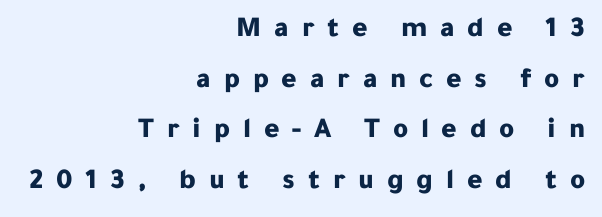
The image shows 29 px bold sans-serif type, upright; set right-aligned, line spacing 1.75x, unusually wide letter spacing (+0.44 em), not underlined; low stroke contrast and a medium x-height.
